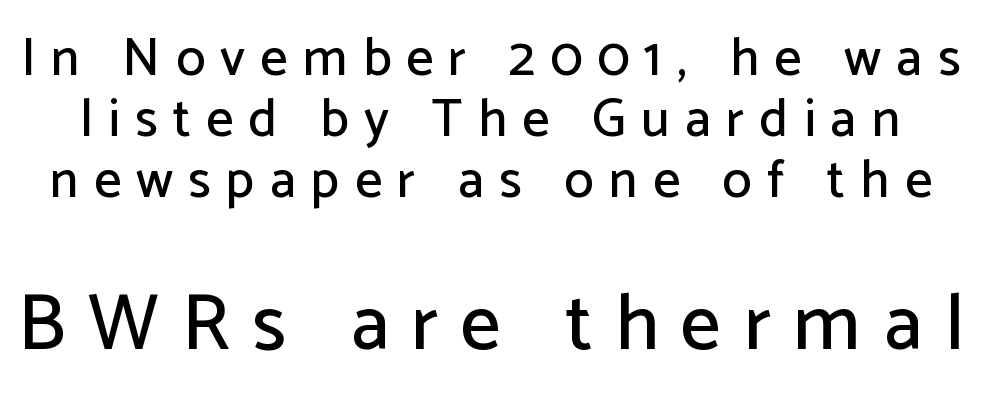
{"serif": "no", "italic": "no", "width": "normal", "stroke_contrast": "low", "x_height": "medium", "monospaced": "no", "underline": "no", "line_spacing": "tight", "line_spacing_ratio": 1.15, "letter_spacing": "wide", "letter_spacing_em": 0.29, "larger_block": "second", "size_ratio": 1.49, "glyph_px": 79}
